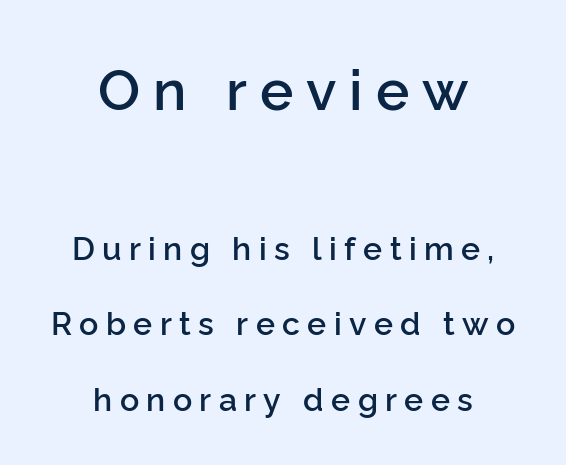
The image shows 56 px semibold sans-serif type, upright; set centered, loose line spacing (2.36x), unusually wide letter spacing (+0.23 em), not underlined; the first (top) block is 1.75x larger; low stroke contrast and a medium x-height.
